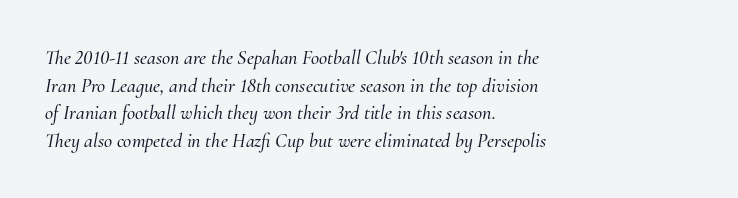
Q: Is the text italic (slanted)? A: Yes, it leans right by about 10 degrees.
Q: Is the text underlined? A: No.
Q: How is the paragraph aligned? A: Left-aligned.
Q: Is the spacing between letters normal or unusually wide? A: Normal.
Q: Is the spacing between lines tight, normal or loose? A: Normal.
